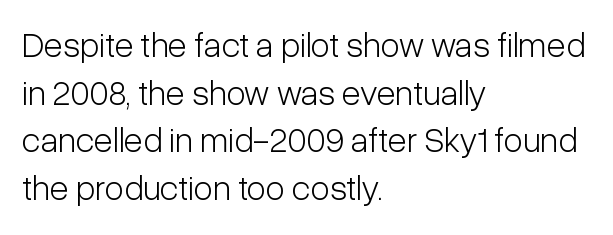
The image shows 35 px light, condensed sans-serif type, upright; set left-aligned, normal line spacing (1.36x), normal letter spacing, not underlined; low stroke contrast and a medium x-height.
